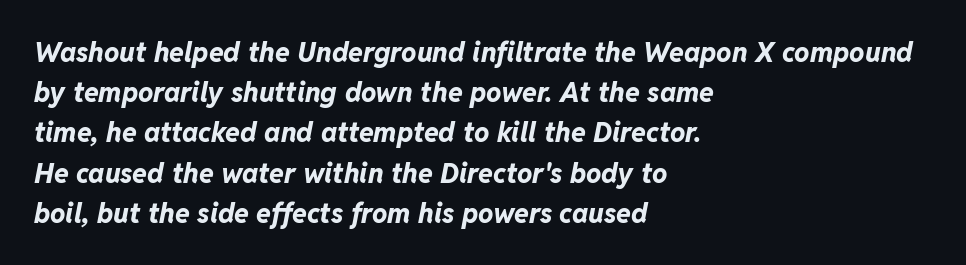
The image shows 27 px bold type, italic (leaning right); set left-aligned, normal line spacing (1.49x), normal letter spacing, not underlined.
